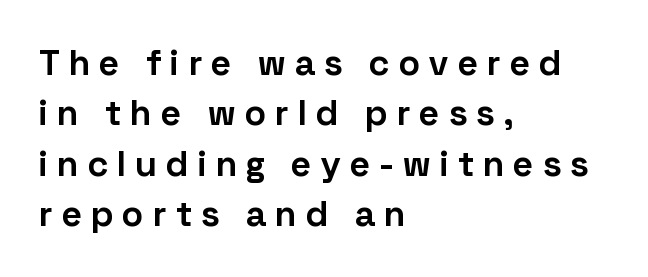
Q: Is the text bold? A: Yes.
Q: Is the text italic (slanted)? A: No, it is upright.
Q: Is the typeface a serif or a sans-serif typeface? A: Sans-serif.
Q: Is the text underlined? A: No.
Q: How is the paragraph aligned? A: Left-aligned.
Q: Is the spacing between letters normal or unusually wide? A: Unusually wide.
Q: Is the spacing between lines tight, normal or loose? A: Normal.
Q: Width (condensed, normal, or wide)? A: Normal.
Q: Stroke contrast? A: Low.
Q: x-height? A: Medium.
Q: Monospaced? A: No.
